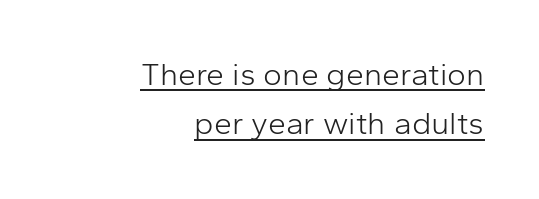
The image shows 32 px light sans-serif type, upright; set right-aligned, normal line spacing (1.54x), normal letter spacing, underlined; low stroke contrast and a medium x-height.
